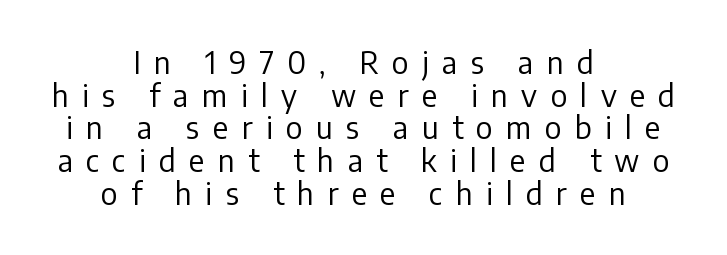
The image shows 30 px regular-weight sans-serif type, upright; set centered, tight line spacing (1.09x), unusually wide letter spacing (+0.44 em), not underlined; low stroke contrast and a medium x-height.
